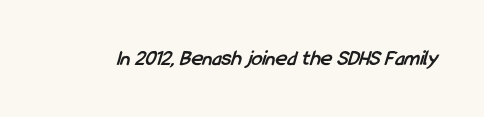
The image shows 22 px bold type; set normal letter spacing, not underlined.
